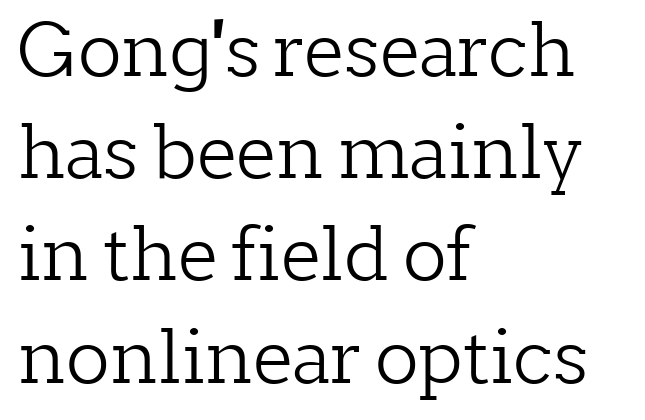
The image shows 73 px light serif type, upright; set left-aligned, normal line spacing (1.4x), normal letter spacing, not underlined; low stroke contrast and a medium x-height.
